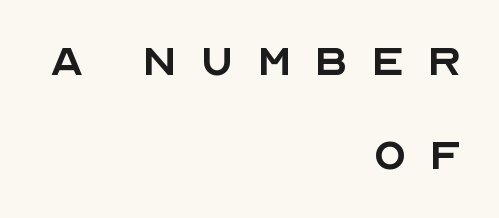
Q: Is the text bold? A: No.
Q: Is the text italic (slanted)? A: No, it is upright.
Q: Is the typeface a serif or a sans-serif typeface? A: Sans-serif.
Q: Is the text underlined? A: No.
Q: How is the paragraph aligned? A: Right-aligned.
Q: Is the spacing between letters normal or unusually wide? A: Unusually wide.
Q: Width (condensed, normal, or wide)? A: Normal.
Q: x-height? A: Large.
Q: Monospaced? A: No.
